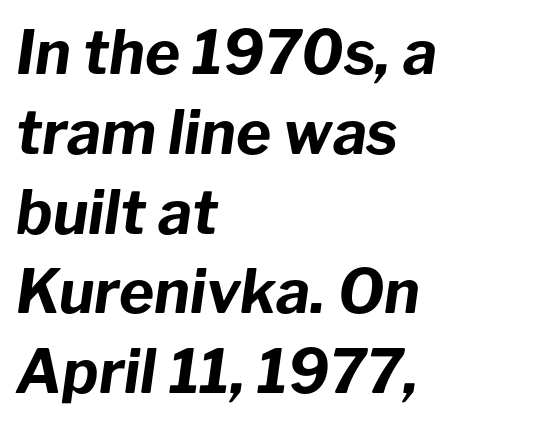
Q: Is the text bold? A: Yes.
Q: Is the text italic (slanted)? A: Yes, it leans right by about 8 degrees.
Q: Is the text underlined? A: No.
Q: How is the paragraph aligned? A: Left-aligned.
Q: Is the spacing between letters normal or unusually wide? A: Normal.
Q: Is the spacing between lines tight, normal or loose? A: Normal.
Q: Width (condensed, normal, or wide)? A: Normal.
Q: Stroke contrast? A: Low.
Q: x-height? A: Medium.
Q: Monospaced? A: No.
